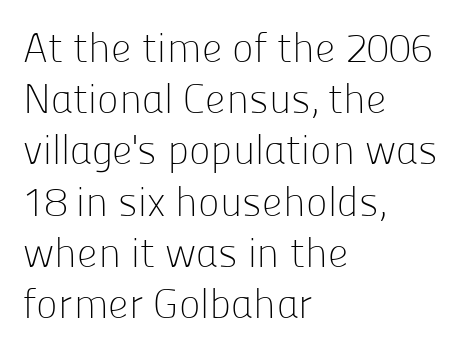
{"serif": "no", "italic": "no", "bold": "no", "weight": "light", "width": "normal", "stroke_contrast": "low", "x_height": "medium", "monospaced": "no", "underline": "no", "align": "left", "line_spacing": "normal", "line_spacing_ratio": 1.25, "letter_spacing": "normal", "letter_spacing_em": 0.0, "glyph_px": 41}
